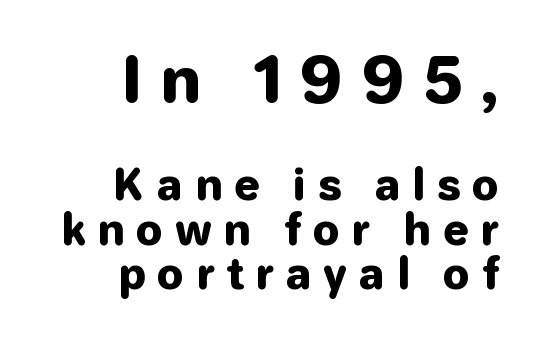
Q: Is the text bold? A: Yes.
Q: Is the text italic (slanted)? A: No, it is upright.
Q: Is the typeface a serif or a sans-serif typeface? A: Sans-serif.
Q: Is the text underlined? A: No.
Q: How is the paragraph aligned? A: Right-aligned.
Q: Is the spacing between letters normal or unusually wide? A: Unusually wide.
Q: Is the spacing between lines tight, normal or loose? A: Tight.
Q: Which block of text is set in a larger size, the first (top) or the second (bottom)? A: The first (top) one.
Q: Width (condensed, normal, or wide)? A: Normal.
Q: Stroke contrast? A: Low.
Q: x-height? A: Medium.
Q: Monospaced? A: No.
